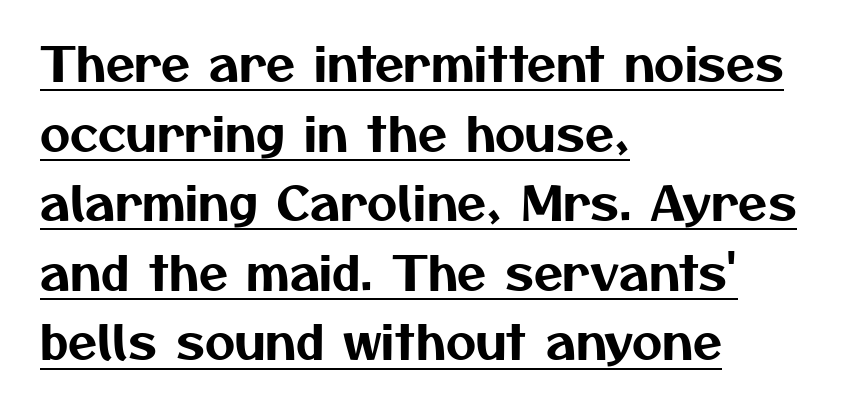
Underline: present. Horizontal bands of white between lines are of average thickness. Here the glyphs are tracked normally, forming tight word shapes. The paragraph has a hard left edge and a soft right edge.
